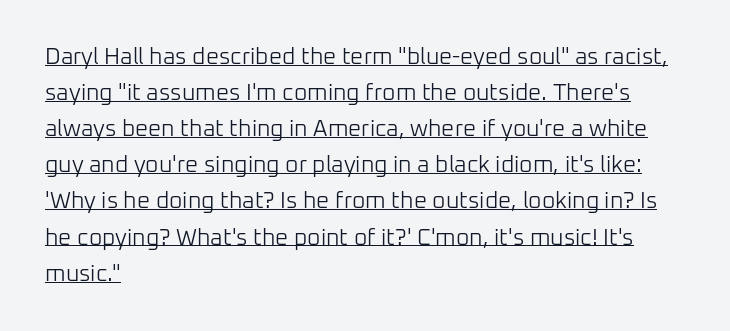
Q: Is the text bold? A: No.
Q: Is the text italic (slanted)? A: No, it is upright.
Q: Is the text underlined? A: Yes.
Q: How is the paragraph aligned? A: Left-aligned.
Q: Is the spacing between letters normal or unusually wide? A: Normal.
Q: Is the spacing between lines tight, normal or loose? A: Normal.
